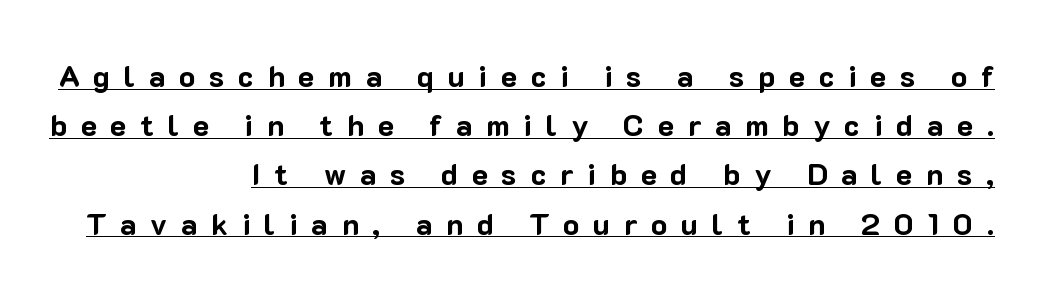
{"serif": "no", "italic": "no", "bold": "yes", "weight": "bold", "width": "normal", "stroke_contrast": "low", "x_height": "medium", "monospaced": "no", "underline": "yes", "align": "right", "line_spacing": "normal", "line_spacing_ratio": 1.64, "letter_spacing": "wide", "letter_spacing_em": 0.46, "glyph_px": 30}
